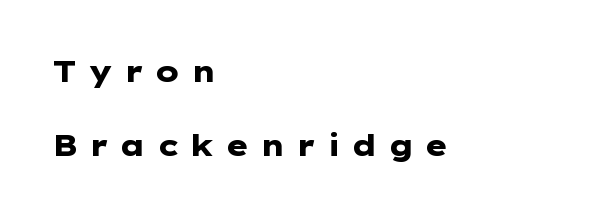
This sample uses a sans-serif face. A roman cut, with each character standing at attention. Strokes here are thick enough to call this a true bold. Between one letter and the next there's a generous, obvious gap. Where is the straight margin? On the left.
